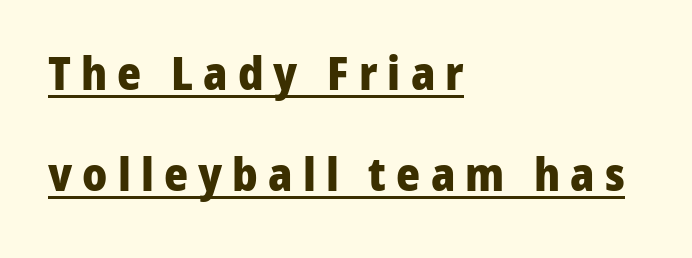
Q: Is the text bold? A: Yes.
Q: Is the text italic (slanted)? A: No, it is upright.
Q: Is the typeface a serif or a sans-serif typeface? A: Sans-serif.
Q: Is the text underlined? A: Yes.
Q: How is the paragraph aligned? A: Left-aligned.
Q: Is the spacing between letters normal or unusually wide? A: Unusually wide.
Q: Is the spacing between lines tight, normal or loose? A: Loose.
Q: Width (condensed, normal, or wide)? A: Normal.
Q: Stroke contrast? A: Low.
Q: x-height? A: Medium.
Q: Monospaced? A: No.
